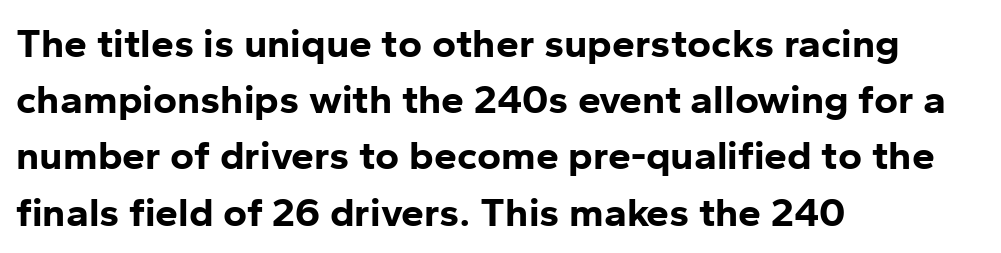
The image shows 41 px bold sans-serif type, upright; set left-aligned, normal line spacing (1.37x), normal letter spacing, not underlined; low stroke contrast and a medium x-height.
